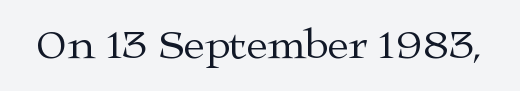
The image shows 43 px regular-weight, wide serif type, upright; set normal letter spacing, not underlined; medium stroke contrast and a medium x-height.
